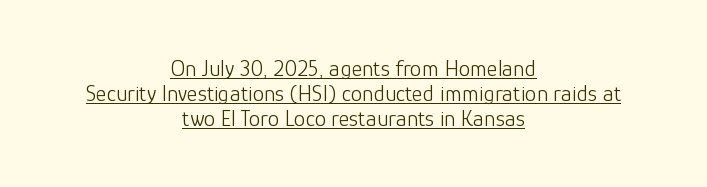
Q: Is the text bold? A: No.
Q: Is the text italic (slanted)? A: No, it is upright.
Q: Is the text underlined? A: Yes.
Q: How is the paragraph aligned? A: Centered.
Q: Is the spacing between letters normal or unusually wide? A: Normal.
Q: Is the spacing between lines tight, normal or loose? A: Tight.
